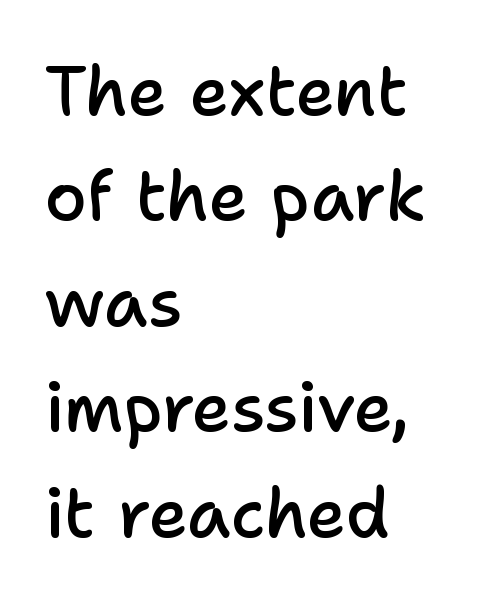
Q: Is the text bold? A: Semi-bold.
Q: Is the text italic (slanted)? A: No, it is upright.
Q: Is the typeface a serif or a sans-serif typeface? A: Sans-serif.
Q: Is the text underlined? A: No.
Q: How is the paragraph aligned? A: Left-aligned.
Q: Is the spacing between letters normal or unusually wide? A: Normal.
Q: Is the spacing between lines tight, normal or loose? A: Normal.
Q: Width (condensed, normal, or wide)? A: Normal.
Q: Stroke contrast? A: Low.
Q: x-height? A: Medium.
Q: Monospaced? A: No.
